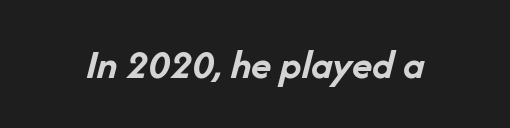
Q: Is the text bold? A: Yes.
Q: Is the text italic (slanted)? A: Yes, it leans right by about 14 degrees.
Q: Is the text underlined? A: No.
Q: Is the spacing between letters normal or unusually wide? A: Normal.
Q: Width (condensed, normal, or wide)? A: Normal.
Q: Stroke contrast? A: Low.
Q: x-height? A: Medium.
Q: Monospaced? A: No.
